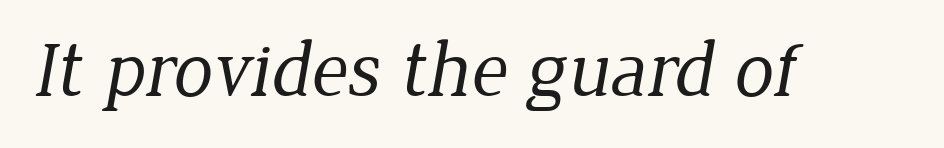
These lines are rendered in a variable-pitch font. A typesetter would call this zero additional tracking. Font category for this specimen: serif. Just letters on the line, the space beneath them empty. Think standard paragraph weight, or any step lighter than that.
